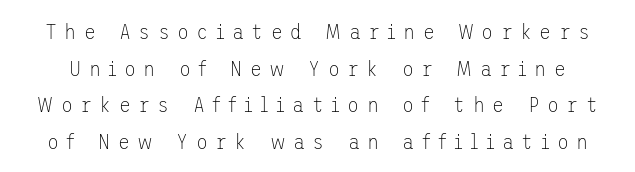
Q: Is the text bold? A: No.
Q: Is the text italic (slanted)? A: No, it is upright.
Q: Is the text underlined? A: No.
Q: Is the spacing between letters normal or unusually wide? A: Unusually wide.
Q: Is the spacing between lines tight, normal or loose? A: Normal.
